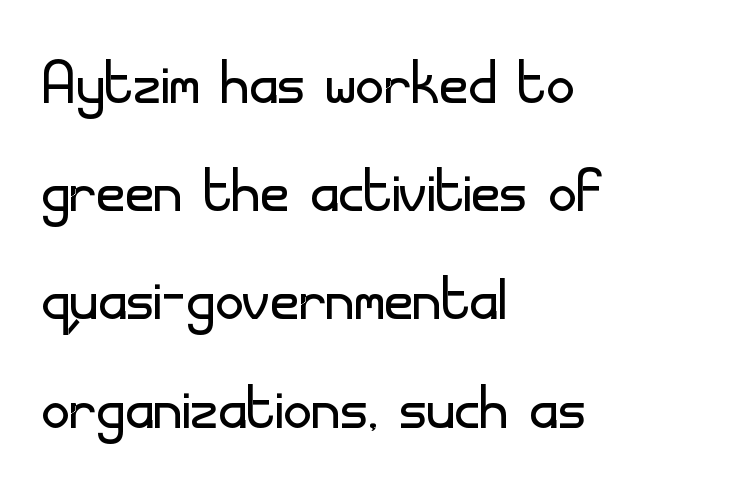
{"serif": "no", "italic": "no", "bold": "no", "weight": "light", "width": "normal", "stroke_contrast": "low", "x_height": "small", "monospaced": "no", "underline": "no", "align": "left", "line_spacing": "normal", "line_spacing_ratio": 1.37, "letter_spacing": "normal", "letter_spacing_em": 0.0, "glyph_px": 79}
